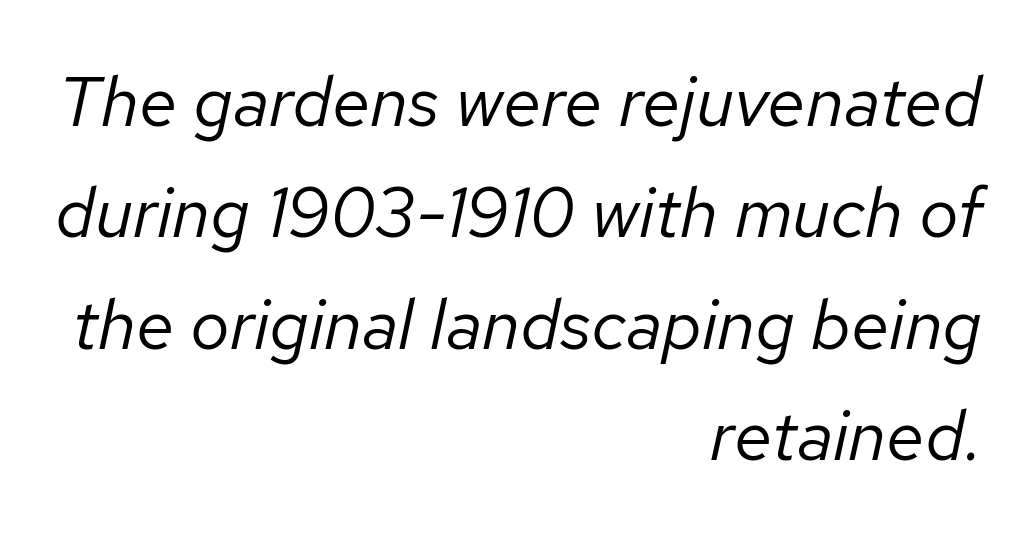
{"italic": "yes", "lean": "right", "slant_degrees": 12, "bold": "no", "weight": "regular", "width": "normal", "stroke_contrast": "low", "x_height": "medium", "monospaced": "no", "underline": "no", "align": "right", "line_spacing": "normal", "line_spacing_ratio": 1.59, "letter_spacing": "normal", "letter_spacing_em": 0.0, "glyph_px": 70}
